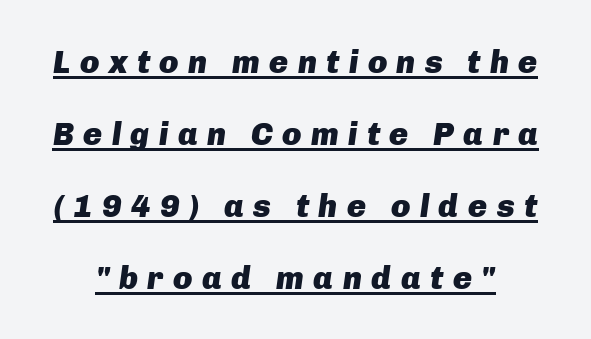
Emphasis-style slanted type is in use. The rendering uses natural spacing where letterforms have individual widths. The passage shown is underscored from start to finish. Tracking value appears strongly positive — letters spread wide. This is heavy type, rendered in bold. Successive baselines arrive slowly, with a big drop between each.
